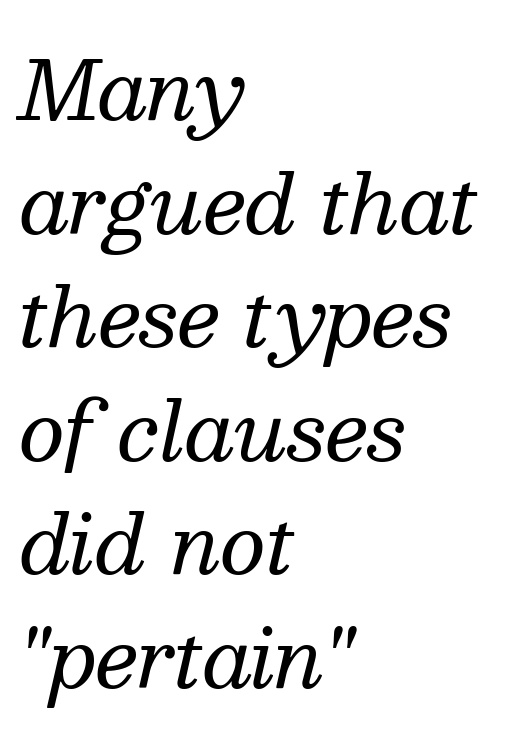
Proportional: the letters do not fall into vertical columns. The paragraph has a hard left edge and a soft right edge. Tracking value appears to be zero — textbook default spacing. Check the space under the baseline: it is left empty. Notice how descenders clear the ascenders below comfortably — that's standard leading. Each letter's strokes conclude with small projecting serifs.
